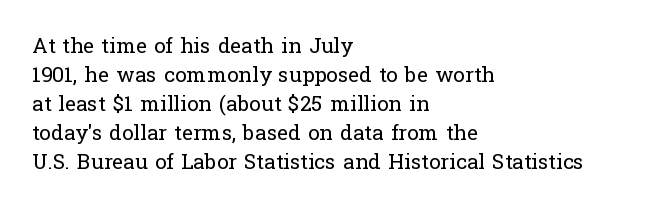
Letters rest on an invisible, unmarked baseline. Heaviness? Minimal to ordinary, like unemphasized prose. The rendering anchors every line to the left-hand side. The line-height multiplier appears to be the usual default.
